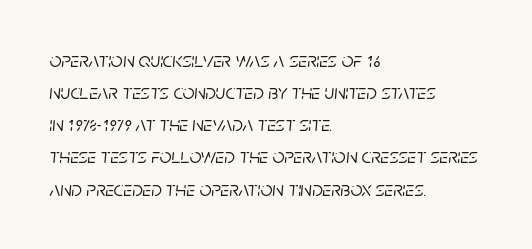
Q: Is the text italic (slanted)? A: Yes, it leans right by about 5 degrees.
Q: Is the text underlined? A: No.
Q: How is the paragraph aligned? A: Left-aligned.
Q: Is the spacing between letters normal or unusually wide? A: Normal.
Q: Is the spacing between lines tight, normal or loose? A: Normal.
